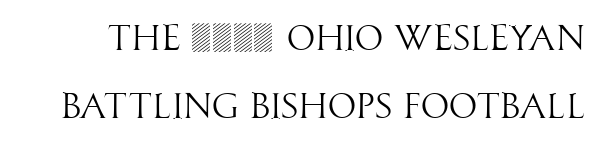
This is not heavy type; no bold has been used. The glyphs in this specimen are sans serif. Note the varied advance widths — an 'i' is clearly narrower than an 'm'. What stands out about the letter spacing? Nothing — it is the standard amount. The letters stand straight up with perfectly vertical stems.
